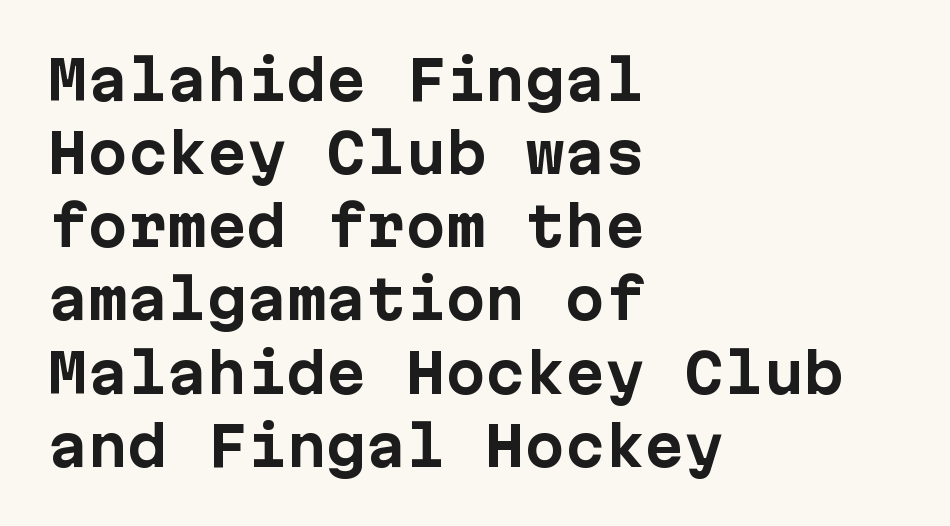
{"serif": "no", "italic": "no", "bold": "yes", "weight": "bold", "width": "normal", "stroke_contrast": "low", "x_height": "medium", "underline": "no", "align": "left", "line_spacing": "normal", "line_spacing_ratio": 1.38, "letter_spacing": "normal", "letter_spacing_em": 0.0, "glyph_px": 53}
